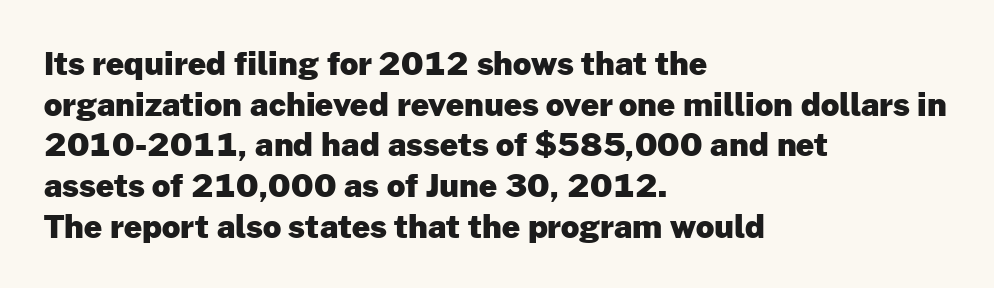
{"serif": "no", "italic": "no", "bold": "yes", "weight": "heavy", "width": "normal", "stroke_contrast": "low", "x_height": "medium", "monospaced": "no", "underline": "no", "align": "left", "line_spacing": "normal", "line_spacing_ratio": 1.27, "letter_spacing": "normal", "letter_spacing_em": 0.0, "glyph_px": 32}
